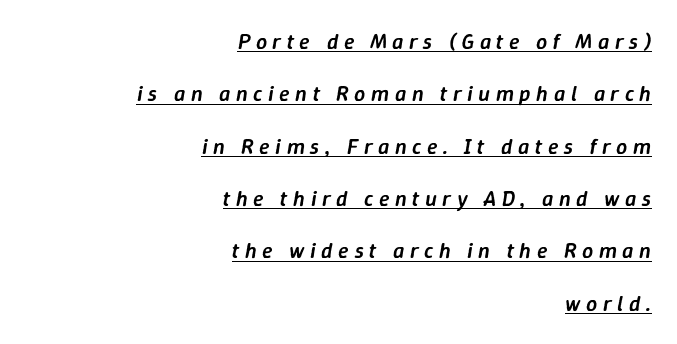
{"italic": "yes", "lean": "right", "slant_degrees": 9, "bold": "semi", "underline": "yes", "align": "right", "line_spacing": "loose", "line_spacing_ratio": 2.38, "letter_spacing": "wide", "letter_spacing_em": 0.25, "glyph_px": 22}
